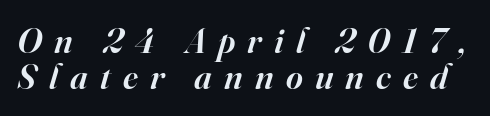
The image shows 36 px semibold serif type, italic (leaning right); set tight line spacing (0.99x), unusually wide letter spacing (+0.34 em), not underlined; high stroke contrast and a small x-height.
